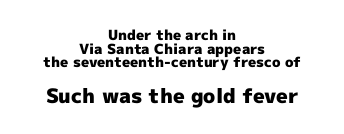
Q: Is the text bold? A: Yes.
Q: Is the text italic (slanted)? A: No, it is upright.
Q: Is the text underlined? A: No.
Q: How is the paragraph aligned? A: Centered.
Q: Is the spacing between letters normal or unusually wide? A: Normal.
Q: Is the spacing between lines tight, normal or loose? A: Tight.
Q: Which block of text is set in a larger size, the first (top) or the second (bottom)? A: The second (bottom) one.
